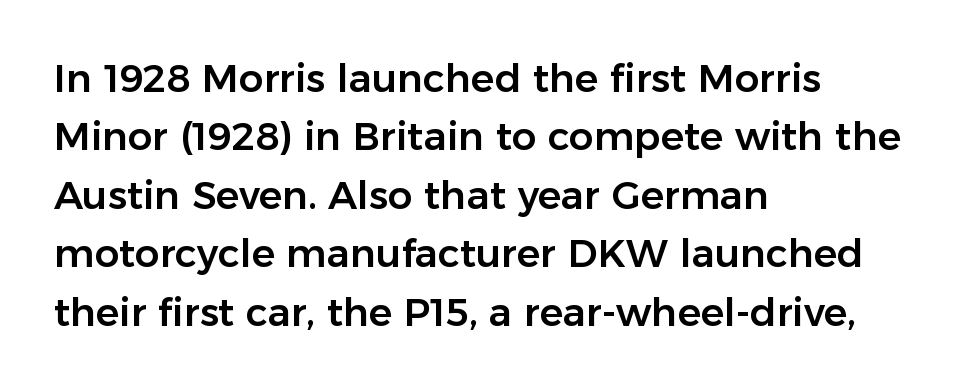
{"serif": "no", "italic": "no", "width": "normal", "stroke_contrast": "low", "x_height": "medium", "monospaced": "no", "underline": "no", "align": "left", "line_spacing": "normal", "line_spacing_ratio": 1.5, "letter_spacing": "normal", "letter_spacing_em": 0.0, "glyph_px": 39}
